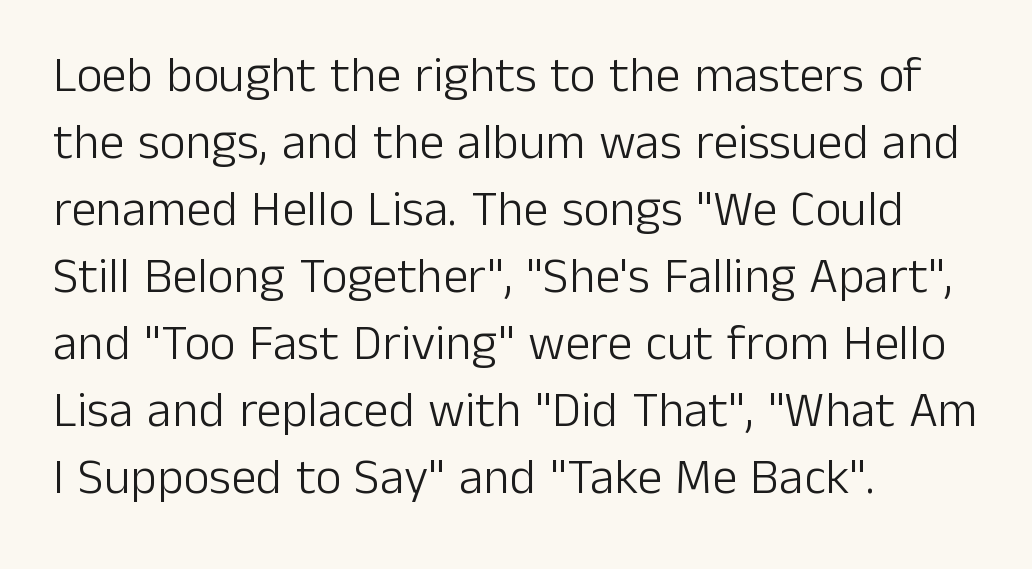
{"serif": "no", "italic": "no", "bold": "no", "weight": "light", "width": "normal", "stroke_contrast": "low", "x_height": "medium", "monospaced": "no", "underline": "no", "align": "left", "line_spacing": "normal", "line_spacing_ratio": 1.34, "letter_spacing": "normal", "letter_spacing_em": 0.0, "glyph_px": 50}
